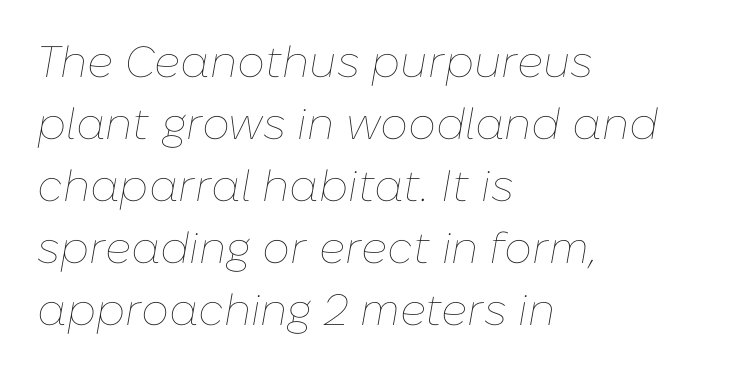
Weight class: somewhere from thin through regular. Descenders are the only things crossing below the line. Layout note: lines flush left. Rendered with sloped, italic letterforms. You could not count columns in this text — the font is proportionally spaced.
